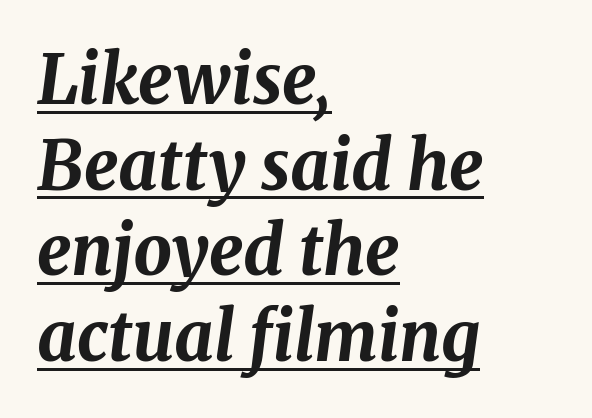
The image shows 68 px bold type, italic (leaning right); set left-aligned, normal line spacing (1.26x), normal letter spacing, underlined; medium stroke contrast and a medium x-height.
